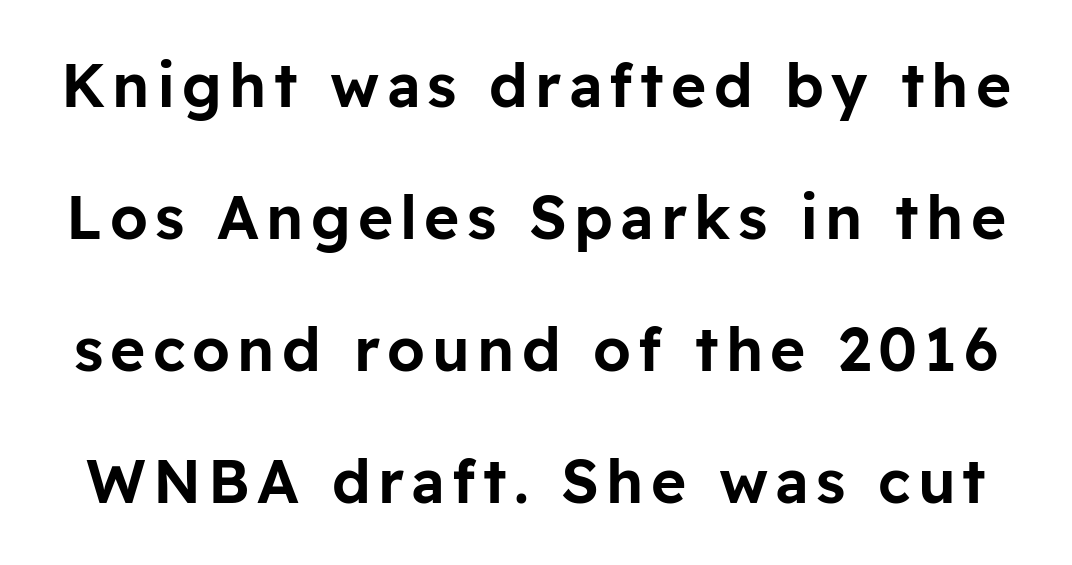
{"serif": "no", "italic": "no", "width": "normal", "stroke_contrast": "low", "x_height": "medium", "monospaced": "no", "underline": "no", "line_spacing": "loose", "line_spacing_ratio": 2.2, "glyph_px": 60}
